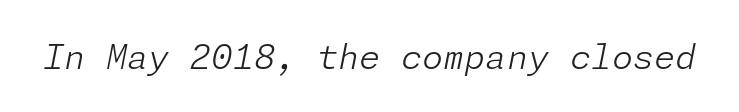
{"italic": "yes", "lean": "right", "slant_degrees": 11, "bold": "no", "weight": "light", "width": "normal", "stroke_contrast": "low", "x_height": "medium", "underline": "no", "letter_spacing": "normal", "letter_spacing_em": 0.0, "glyph_px": 34}
